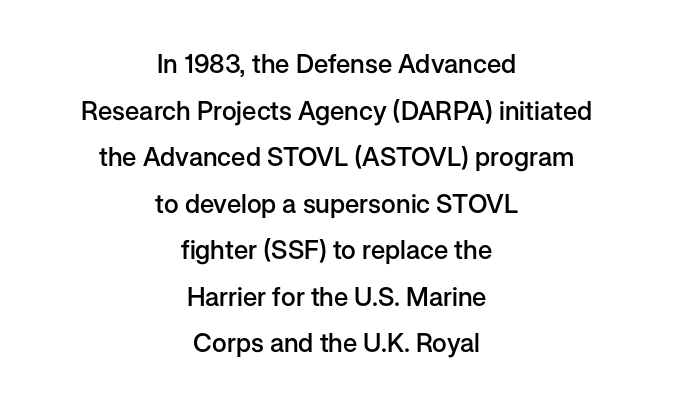
The image shows 26 px text type, upright; set centered, line spacing 1.79x, normal letter spacing, not underlined.
